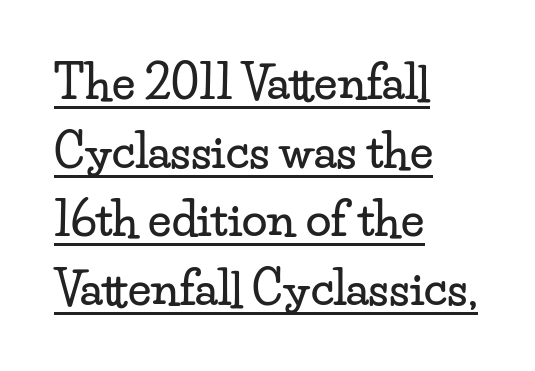
The image shows 46 px wide serif type, upright; set left-aligned, normal line spacing (1.49x), normal letter spacing, underlined; low stroke contrast and a small x-height.
